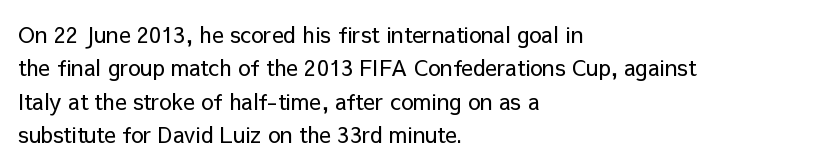
Summary of vertical rhythm: regular, with standard interline spacing. No extra ink here — the face is not bold. Quick note: not italic, upright. Horizontal alignment here is leftward, the default for most running prose.
